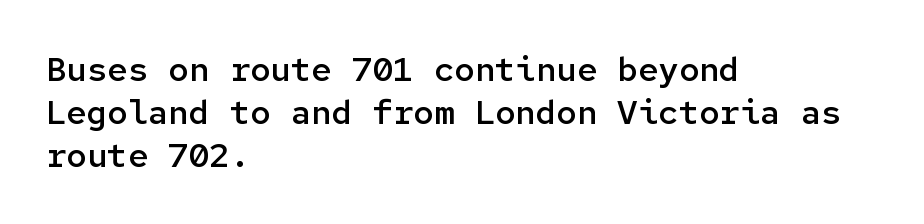
Q: Is the text bold? A: Semi-bold.
Q: Is the text italic (slanted)? A: No, it is upright.
Q: Is the typeface a serif or a sans-serif typeface? A: Sans-serif.
Q: Is the text underlined? A: No.
Q: How is the paragraph aligned? A: Left-aligned.
Q: Is the spacing between letters normal or unusually wide? A: Normal.
Q: Is the spacing between lines tight, normal or loose? A: Normal.
Q: Width (condensed, normal, or wide)? A: Normal.
Q: Stroke contrast? A: Low.
Q: x-height? A: Medium.
Q: Monospaced? A: Yes.
